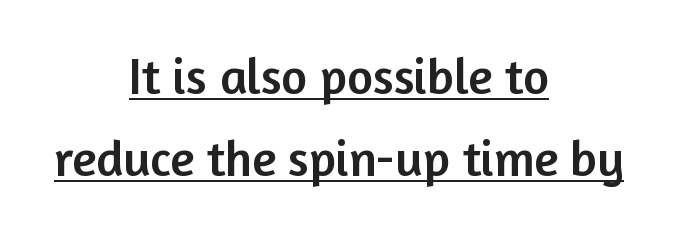
{"serif": "no", "italic": "no", "width": "normal", "stroke_contrast": "low", "x_height": "medium", "monospaced": "no", "underline": "yes", "align": "center", "line_spacing": "normal", "line_spacing_ratio": 1.64, "letter_spacing": "normal", "letter_spacing_em": 0.0, "glyph_px": 50}
